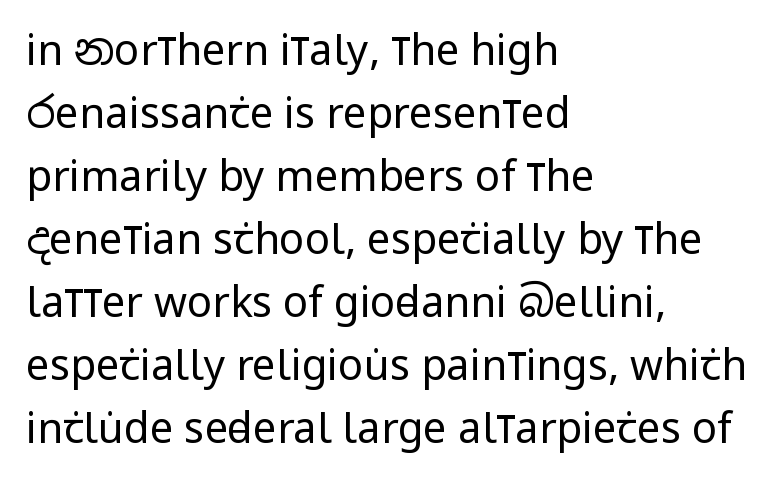
{"serif": "no", "italic": "no", "bold": "no", "weight": "regular", "width": "condensed", "stroke_contrast": "low", "x_height": "large", "monospaced": "no", "underline": "no", "align": "left", "line_spacing": "normal", "line_spacing_ratio": 1.5, "letter_spacing": "normal", "letter_spacing_em": 0.0, "glyph_px": 42}
